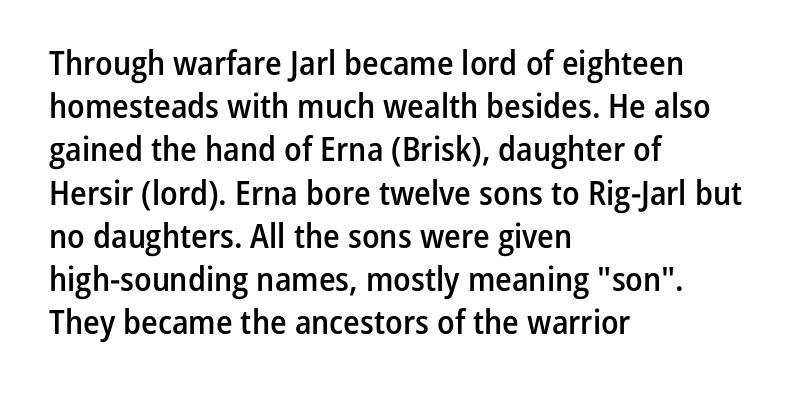
The image shows 34 px semibold, condensed sans-serif type, upright; set left-aligned, normal line spacing (1.27x), normal letter spacing, not underlined; low stroke contrast and a medium x-height.
